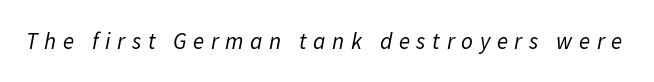
Q: Is the text bold? A: No.
Q: Is the text italic (slanted)? A: Yes, it leans right by about 11 degrees.
Q: Is the text underlined? A: No.
Q: Is the spacing between letters normal or unusually wide? A: Unusually wide.
